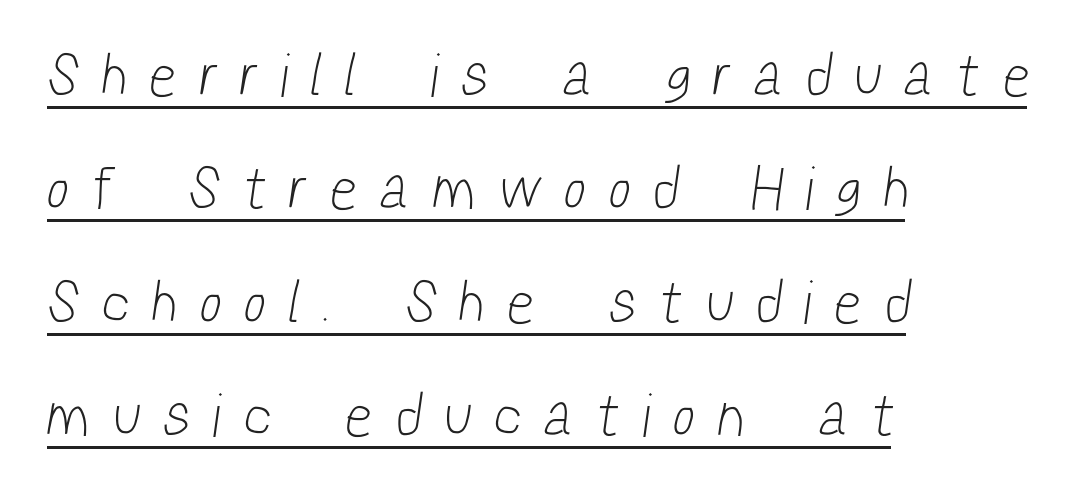
Q: Is the text bold? A: No.
Q: Is the typeface a serif or a sans-serif typeface? A: Sans-serif.
Q: Is the text underlined? A: Yes.
Q: How is the paragraph aligned? A: Left-aligned.
Q: Is the spacing between letters normal or unusually wide? A: Unusually wide.
Q: Width (condensed, normal, or wide)? A: Condensed.
Q: Stroke contrast? A: Low.
Q: x-height? A: Medium.
Q: Monospaced? A: No.
